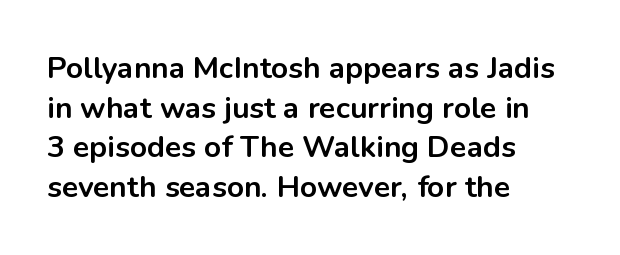
Plenty of ink on the page — the face is bold. The letters stand straight up with perfectly vertical stems. The letters carry no serifs — their stems end cleanly without finishing strokes. Is the letter spacing exaggerated? No — it looks like the ordinary default. Line spacing here is normal.
